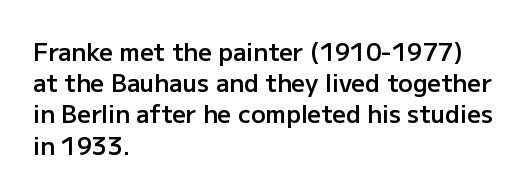
Q: Is the text bold? A: Semi-bold.
Q: Is the text italic (slanted)? A: No, it is upright.
Q: Is the text underlined? A: No.
Q: How is the paragraph aligned? A: Left-aligned.
Q: Is the spacing between letters normal or unusually wide? A: Normal.
Q: Is the spacing between lines tight, normal or loose? A: Normal.
